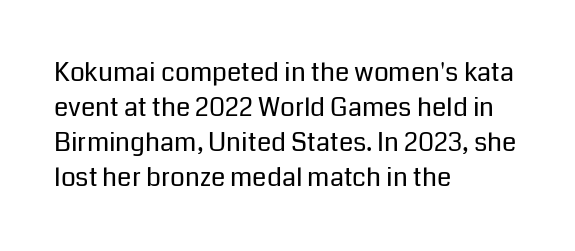
The image shows 26 px text type, upright; set left-aligned, normal line spacing (1.35x), normal letter spacing, not underlined.
